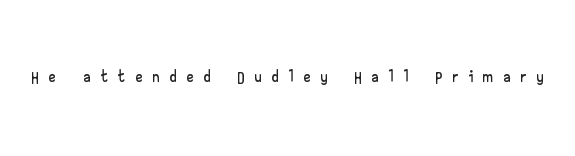
Q: Is the text italic (slanted)? A: No, it is upright.
Q: Is the text underlined? A: No.
Q: Is the spacing between letters normal or unusually wide? A: Unusually wide.
